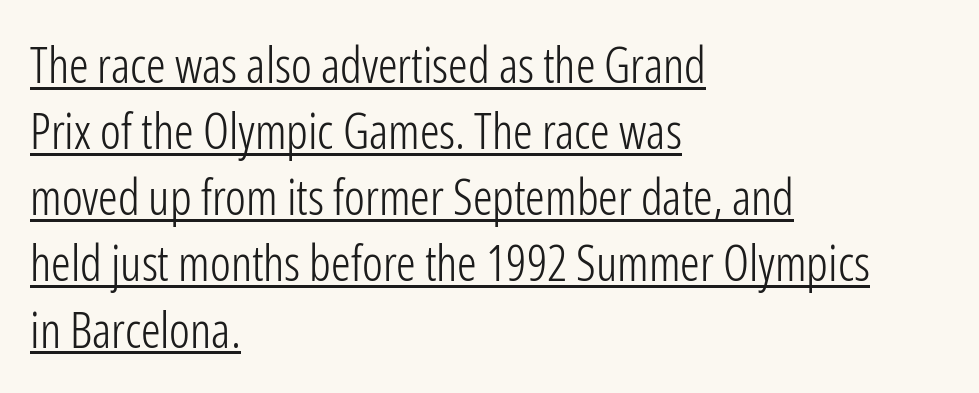
{"serif": "no", "italic": "no", "bold": "no", "weight": "light", "width": "condensed", "stroke_contrast": "low", "x_height": "medium", "monospaced": "no", "underline": "yes", "align": "left", "line_spacing": "normal", "line_spacing_ratio": 1.35, "letter_spacing": "normal", "letter_spacing_em": 0.0, "glyph_px": 49}
